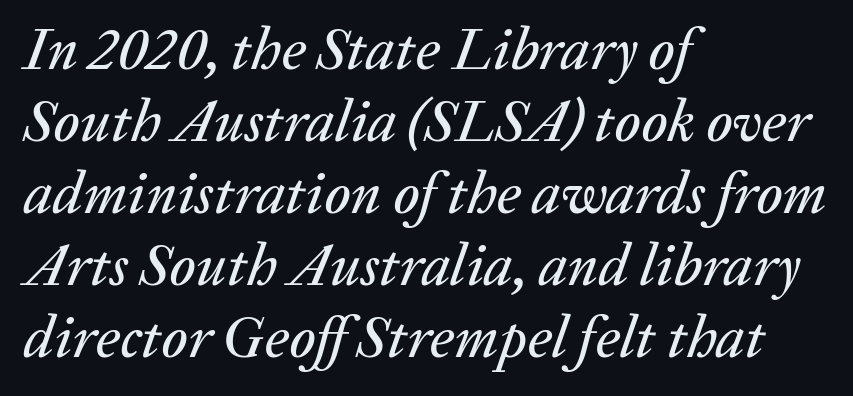
{"italic": "yes", "lean": "right", "slant_degrees": 20, "width": "normal", "stroke_contrast": "low", "x_height": "medium", "monospaced": "no", "underline": "no", "align": "left", "line_spacing_ratio": 1.22, "letter_spacing": "normal", "letter_spacing_em": 0.0, "glyph_px": 59}
